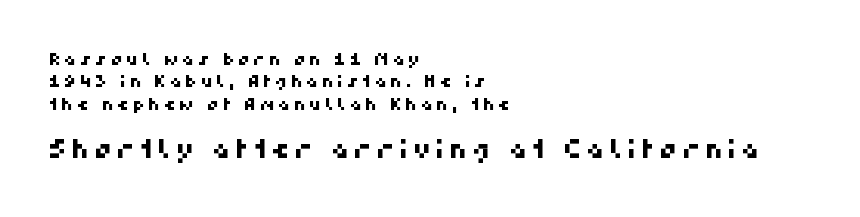
Q: Is the text underlined? A: No.
Q: How is the paragraph aligned? A: Left-aligned.
Q: Is the spacing between lines tight, normal or loose? A: Normal.
Q: Which block of text is set in a larger size, the first (top) or the second (bottom)? A: The second (bottom) one.
